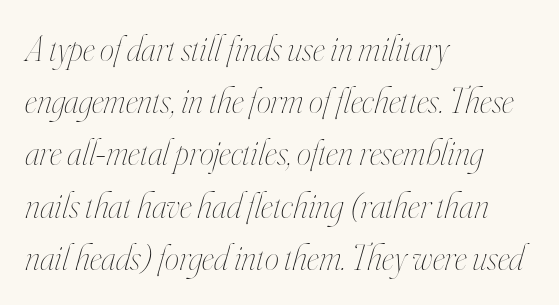
{"italic": "yes", "lean": "right", "slant_degrees": 16, "bold": "no", "weight": "thin", "width": "condensed", "stroke_contrast": "high", "x_height": "small", "monospaced": "no", "underline": "no", "align": "left", "line_spacing": "normal", "line_spacing_ratio": 1.45, "letter_spacing": "normal", "letter_spacing_em": 0.0, "glyph_px": 36}
